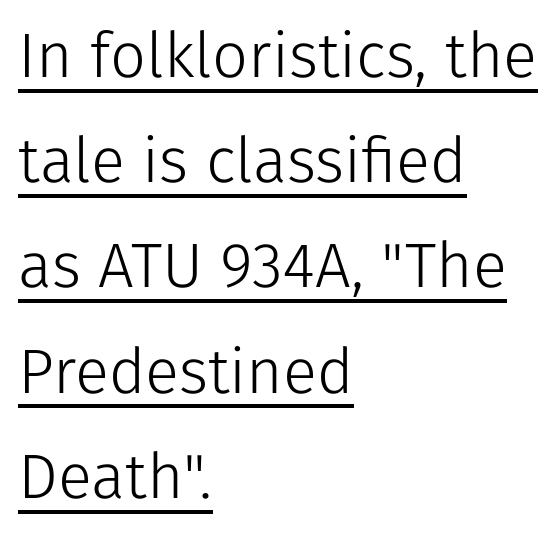
The image shows 63 px light sans-serif type, upright; set left-aligned, normal line spacing (1.67x), normal letter spacing, underlined; low stroke contrast and a medium x-height.
